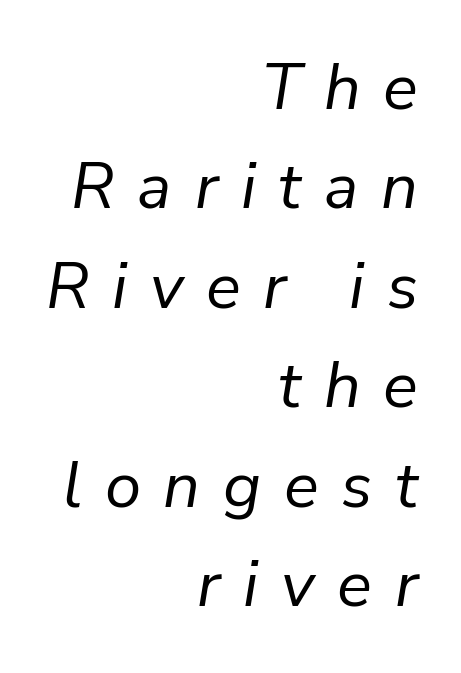
{"italic": "yes", "lean": "right", "slant_degrees": 9, "bold": "no", "weight": "regular", "width": "normal", "stroke_contrast": "low", "x_height": "medium", "monospaced": "no", "underline": "no", "align": "right", "line_spacing": "normal", "line_spacing_ratio": 1.53, "letter_spacing": "wide", "letter_spacing_em": 0.35, "glyph_px": 65}
